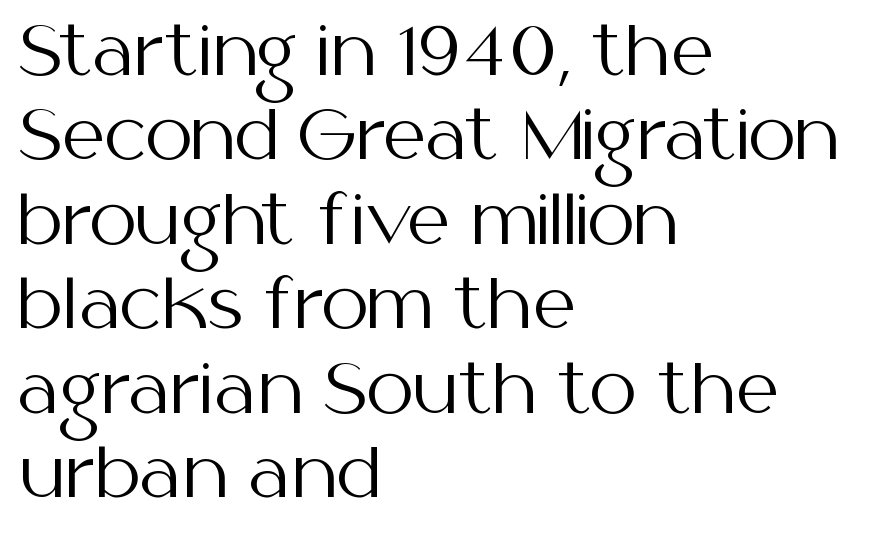
{"serif": "no", "italic": "no", "bold": "no", "weight": "regular", "width": "normal", "stroke_contrast": "medium", "x_height": "medium", "monospaced": "no", "underline": "no", "align": "left", "line_spacing": "normal", "line_spacing_ratio": 1.26, "letter_spacing": "normal", "letter_spacing_em": 0.0, "glyph_px": 67}
